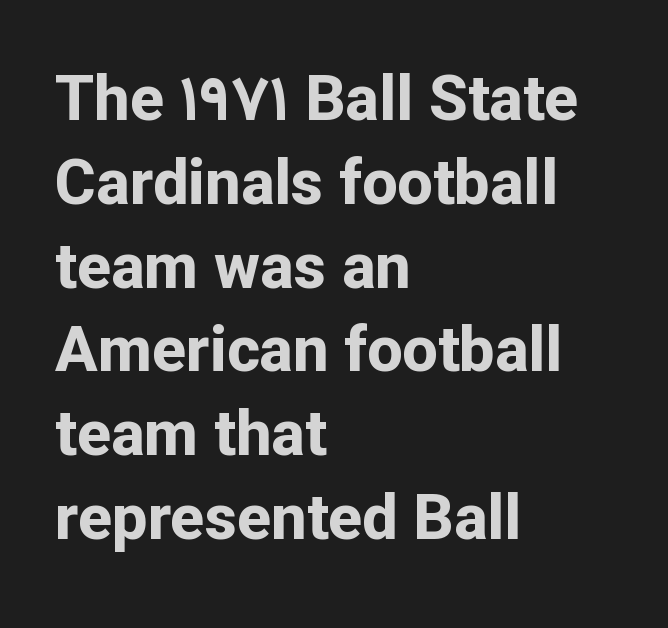
Q: Is the text bold? A: Yes.
Q: Is the text italic (slanted)? A: No, it is upright.
Q: Is the typeface a serif or a sans-serif typeface? A: Sans-serif.
Q: Is the text underlined? A: No.
Q: How is the paragraph aligned? A: Left-aligned.
Q: Is the spacing between letters normal or unusually wide? A: Normal.
Q: Is the spacing between lines tight, normal or loose? A: Normal.
Q: Width (condensed, normal, or wide)? A: Normal.
Q: Stroke contrast? A: Low.
Q: x-height? A: Medium.
Q: Monospaced? A: No.
